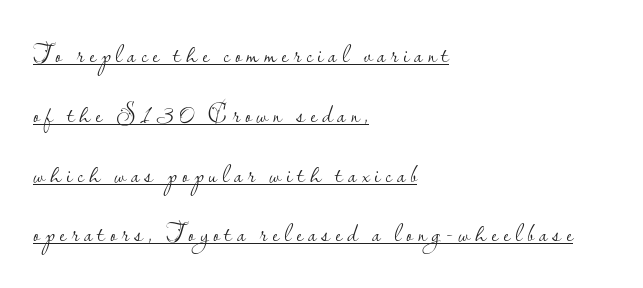
Is the stroke heavy? The answer is a plain regular-or-lighter. The passage shown has open, widely tracked lettering throughout. Alignment: flush left.
